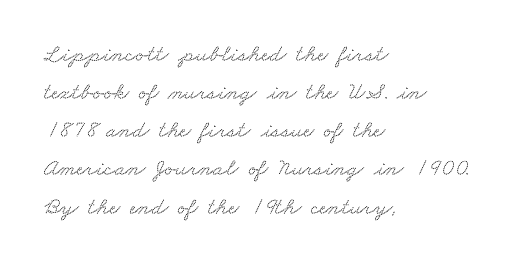
The paragraph has a hard left edge and a soft right edge. Underlining? Definitely not there. The gaps between neighbouring characters are ordinary and unremarkable. Baseline-to-baseline distance is the conventional proportion of letter height.
